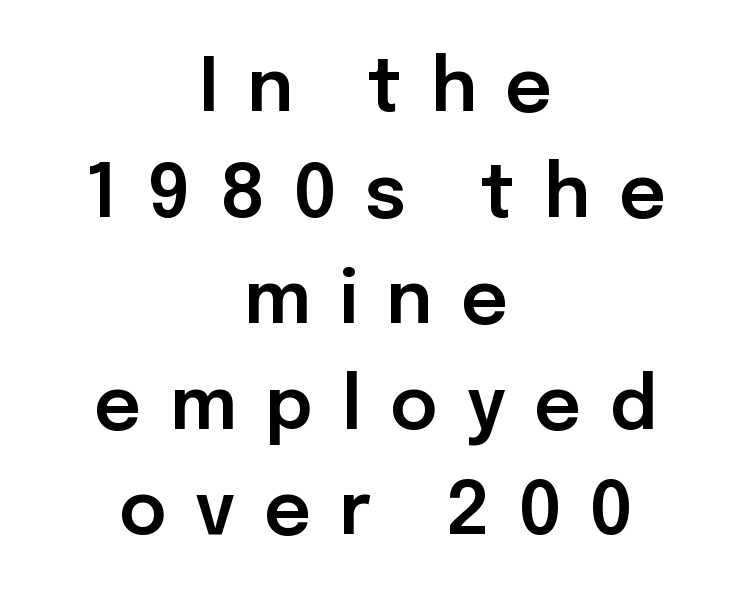
The image shows 73 px sans-serif type, upright; set centered, normal line spacing (1.45x), unusually wide letter spacing (+0.39 em), not underlined; low stroke contrast and a medium x-height.
